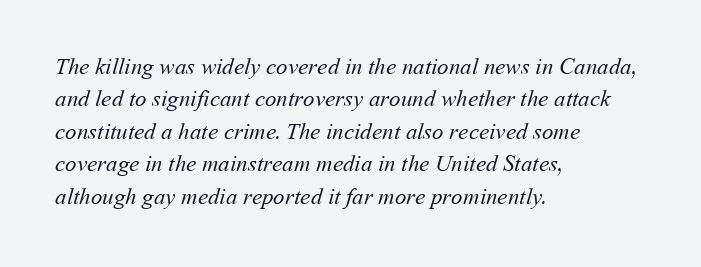
Q: Is the text bold? A: No.
Q: Is the text underlined? A: No.
Q: How is the paragraph aligned? A: Left-aligned.
Q: Is the spacing between letters normal or unusually wide? A: Normal.
Q: Is the spacing between lines tight, normal or loose? A: Normal.
